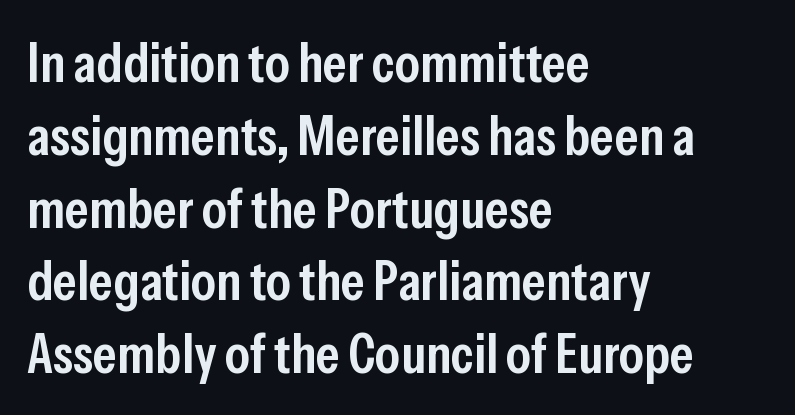
{"serif": "no", "italic": "no", "bold": "semi", "weight": "semibold", "width": "condensed", "stroke_contrast": "low", "x_height": "medium", "monospaced": "no", "underline": "no", "align": "left", "line_spacing": "normal", "line_spacing_ratio": 1.3, "letter_spacing": "normal", "letter_spacing_em": 0.0, "glyph_px": 56}
